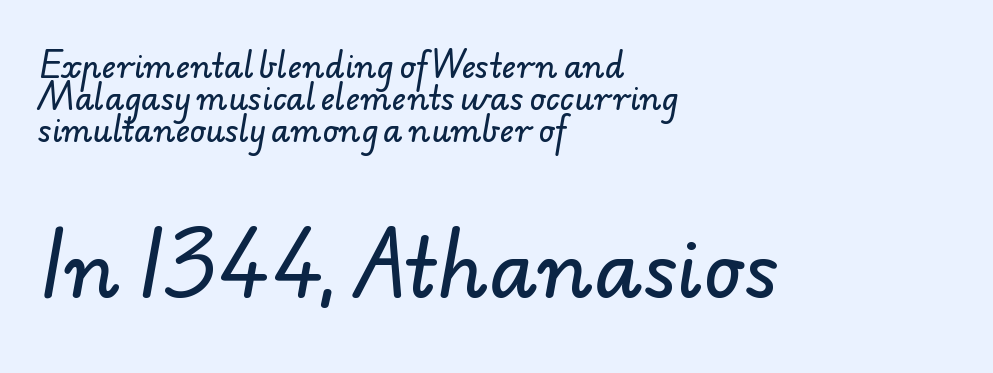
Quick note: interline space is minimal. You could call the tracking neutral — neither tight nor loose. The rendering uses natural spacing where letterforms have individual widths. Regarding serifs, this sample does without them. A clean baseline with only descenders dipping below it. Here the second block reads like a headline and the first like body copy.
